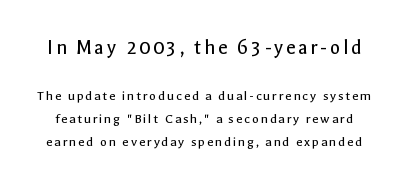
Check the space under the baseline: it is left empty. This reads as an unemphasized weight, regular at the heaviest. What's the leading like? Ordinary, nothing unusual. When letters stand straight like this, we call the style roman or upright.
